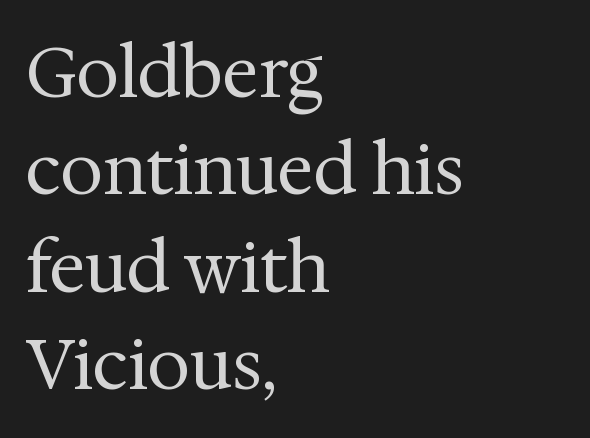
{"serif": "yes", "italic": "no", "bold": "no", "weight": "regular", "width": "normal", "stroke_contrast": "medium", "x_height": "medium", "monospaced": "no", "underline": "no", "align": "left", "line_spacing": "normal", "line_spacing_ratio": 1.41, "letter_spacing": "normal", "letter_spacing_em": 0.0, "glyph_px": 69}
